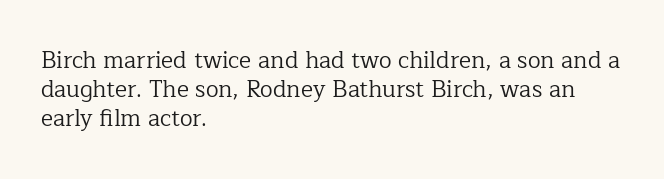
Q: Is the text bold? A: No.
Q: Is the text italic (slanted)? A: No, it is upright.
Q: Is the text underlined? A: No.
Q: How is the paragraph aligned? A: Left-aligned.
Q: Is the spacing between letters normal or unusually wide? A: Normal.
Q: Is the spacing between lines tight, normal or loose? A: Normal.
